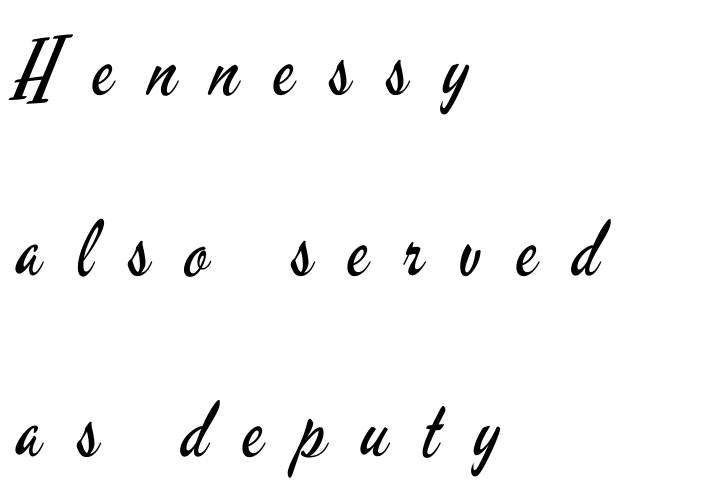
Q: Is the text bold? A: No.
Q: Is the text italic (slanted)? A: Yes.
Q: Is the typeface a serif or a sans-serif typeface? A: Sans-serif.
Q: Is the text underlined? A: No.
Q: How is the paragraph aligned? A: Left-aligned.
Q: Is the spacing between letters normal or unusually wide? A: Unusually wide.
Q: Is the spacing between lines tight, normal or loose? A: Loose.
Q: Width (condensed, normal, or wide)? A: Condensed.
Q: Stroke contrast? A: Low.
Q: x-height? A: Small.
Q: Monospaced? A: No.
